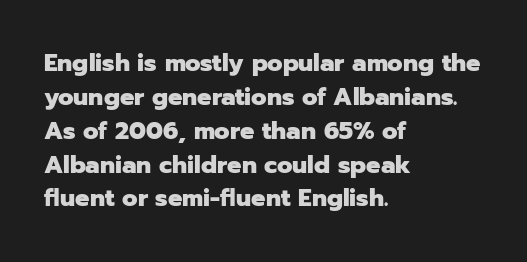
The image shows 24 px bold type, upright; set left-aligned, normal line spacing (1.41x), normal letter spacing, not underlined.
